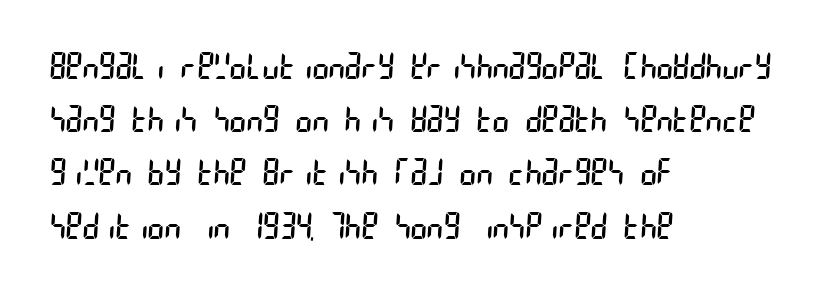
{"serif": "no", "bold": "no", "weight": "regular", "width": "condensed", "stroke_contrast": "low", "x_height": "large", "underline": "no", "align": "left", "line_spacing": "normal", "line_spacing_ratio": 1.52, "letter_spacing": "normal", "letter_spacing_em": 0.0, "glyph_px": 35}
